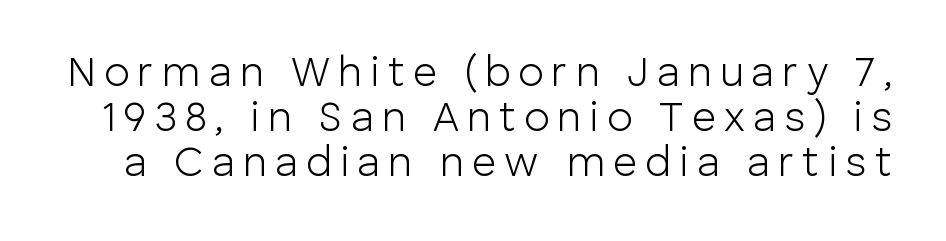
{"serif": "no", "italic": "no", "bold": "no", "weight": "light", "width": "normal", "stroke_contrast": "low", "x_height": "medium", "monospaced": "no", "underline": "no", "line_spacing": "tight", "line_spacing_ratio": 1.07, "glyph_px": 42}
